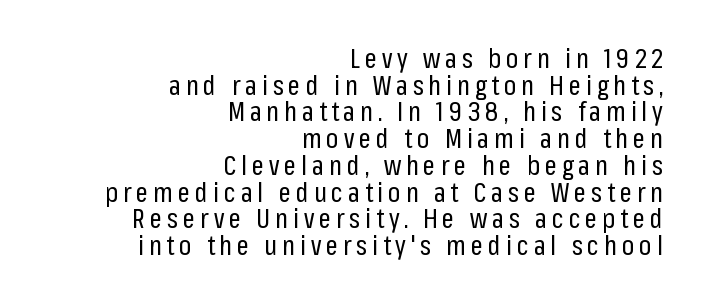
{"italic": "no", "bold": "no", "underline": "no", "align": "right", "line_spacing": "tight", "line_spacing_ratio": 0.99, "glyph_px": 27}
